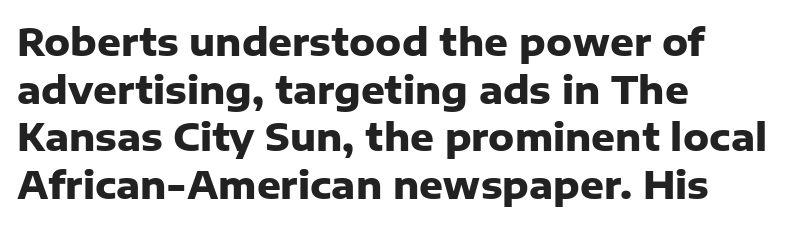
The passage shown is typed in a proportional face where columns would drift. Default kerning and tracking; the words read as compact shapes. Is the type bold? Yes — the strokes are clearly thick and heavy. A roman cut, with each character standing at attention.
